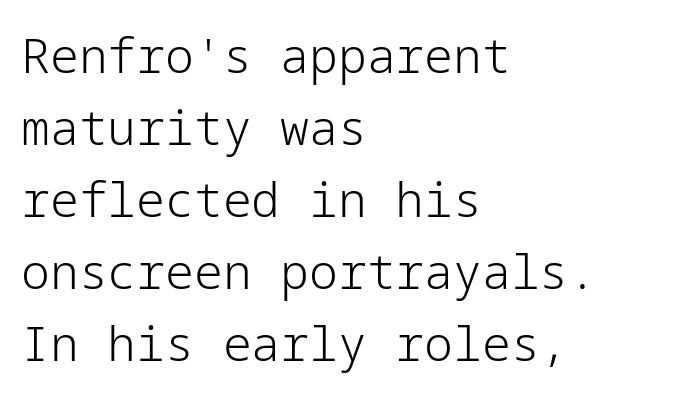
Q: Is the text bold? A: No.
Q: Is the text italic (slanted)? A: No, it is upright.
Q: Is the typeface a serif or a sans-serif typeface? A: Sans-serif.
Q: Is the text underlined? A: No.
Q: How is the paragraph aligned? A: Left-aligned.
Q: Is the spacing between letters normal or unusually wide? A: Normal.
Q: Is the spacing between lines tight, normal or loose? A: Normal.
Q: Width (condensed, normal, or wide)? A: Normal.
Q: Stroke contrast? A: Low.
Q: x-height? A: Medium.
